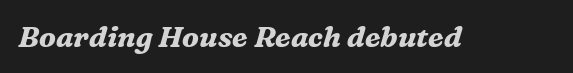
The image shows 29 px bold serif type, italic (leaning right); set normal letter spacing, not underlined; medium stroke contrast and a medium x-height.
